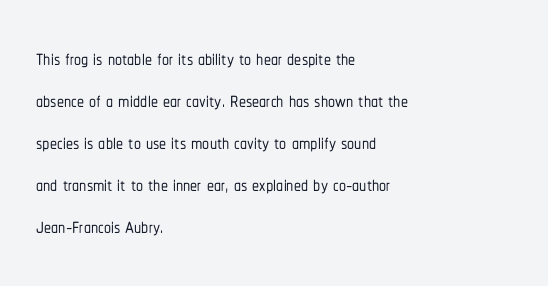
{"serif": "no", "italic": "no", "width": "condensed", "stroke_contrast": "low", "x_height": "medium", "monospaced": "no", "underline": "no", "align": "left", "line_spacing": "normal", "line_spacing_ratio": 1.5, "letter_spacing": "normal", "letter_spacing_em": 0.0, "glyph_px": 28}
